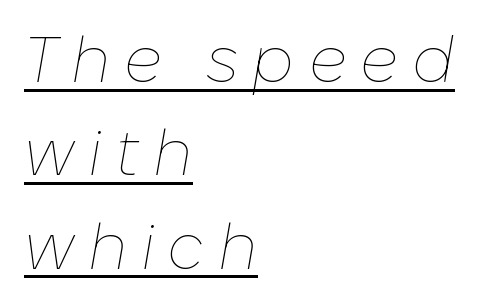
The image shows 64 px thin type, italic (leaning right); set left-aligned, normal line spacing (1.46x), unusually wide letter spacing (+0.21 em), underlined; low stroke contrast and a medium x-height.
